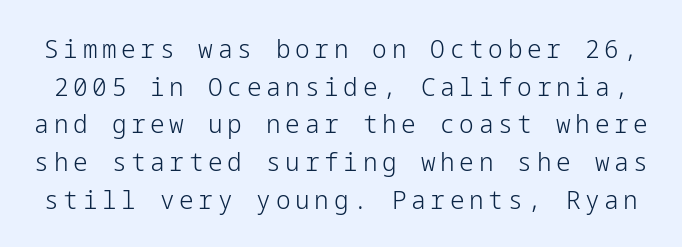
The image shows 26 px text type, upright; set normal line spacing (1.45x), not underlined.
